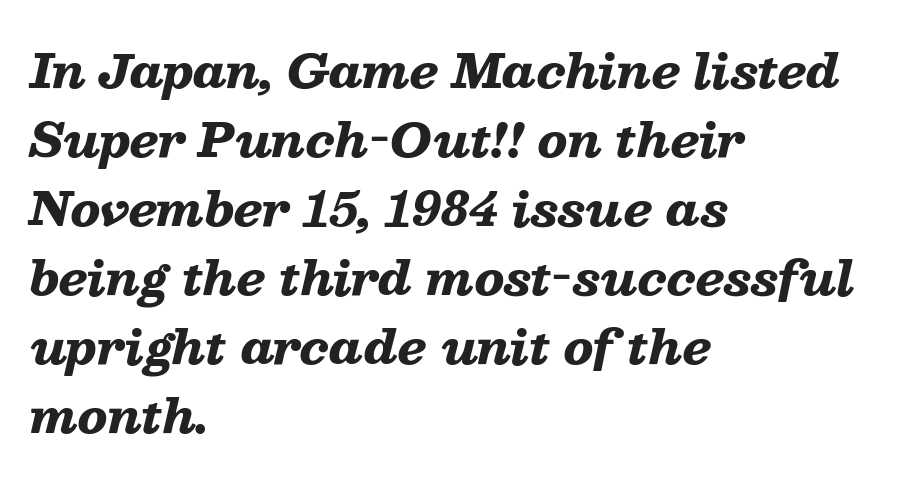
The image shows 46 px heavy, wide type, italic (leaning right); set left-aligned, normal line spacing (1.5x), normal letter spacing, not underlined; low stroke contrast and a medium x-height.
